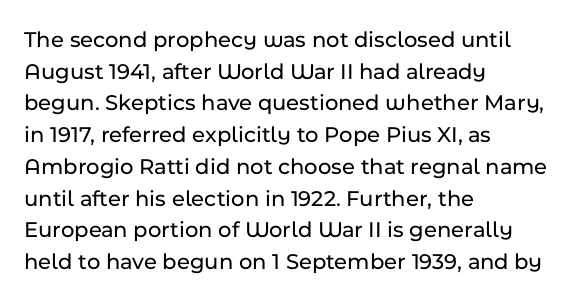
{"italic": "no", "underline": "no", "align": "left", "line_spacing": "normal", "line_spacing_ratio": 1.38, "letter_spacing": "normal", "letter_spacing_em": 0.0, "glyph_px": 23}
